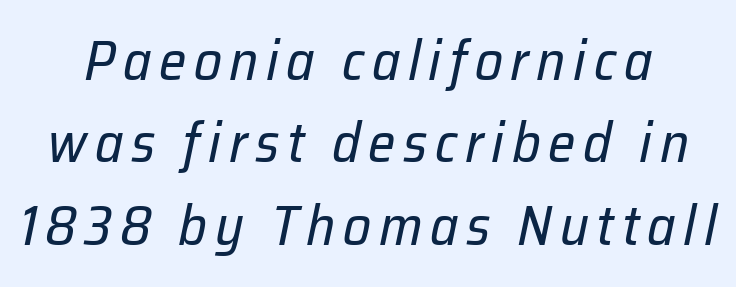
Q: Is the text bold? A: No.
Q: Is the text italic (slanted)? A: Yes, it leans right by about 12 degrees.
Q: Is the text underlined? A: No.
Q: Is the spacing between lines tight, normal or loose? A: Normal.
Q: Width (condensed, normal, or wide)? A: Normal.
Q: Stroke contrast? A: Low.
Q: x-height? A: Medium.
Q: Monospaced? A: No.
